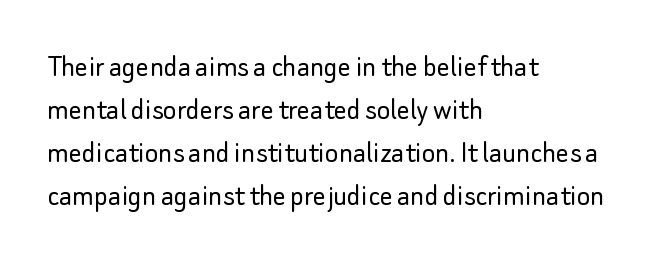
The image shows 32 px light sans-serif type, upright; set left-aligned, normal line spacing (1.34x), normal letter spacing, not underlined; low stroke contrast and a small x-height.
